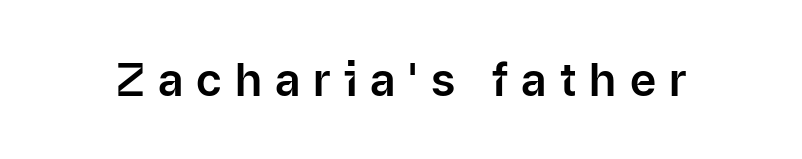
Any mark beneath the type? The region is blank. This sample has the flowing, uneven cadence of proportional lettering. In terms of posture, this sample is upright. A typesetter would call this heavily tracked-out type. Is this a sans? Yes — the strokes have no serifs.
